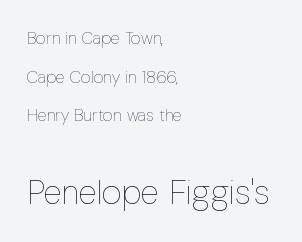
{"italic": "no", "bold": "no", "weight": "thin", "width": "condensed", "stroke_contrast": "low", "x_height": "medium", "monospaced": "no", "underline": "no", "align": "left", "line_spacing": "loose", "line_spacing_ratio": 2.27, "letter_spacing": "normal", "letter_spacing_em": 0.0, "larger_block": "second", "size_ratio": 2.0, "glyph_px": 34}
